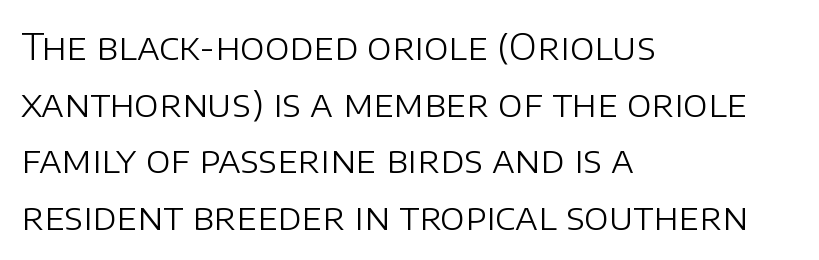
{"serif": "no", "italic": "no", "bold": "no", "weight": "light", "width": "normal", "stroke_contrast": "low", "x_height": "large", "monospaced": "no", "underline": "no", "align": "left", "line_spacing": "normal", "line_spacing_ratio": 1.53, "letter_spacing": "normal", "letter_spacing_em": 0.0, "glyph_px": 37}
